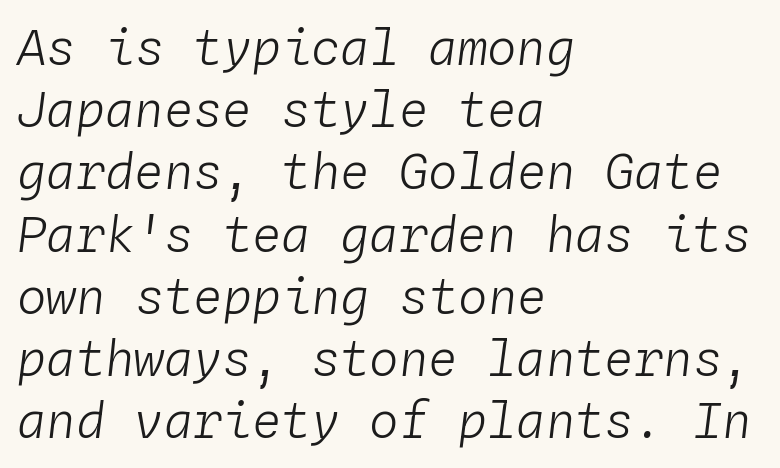
The image shows 49 px light type, italic (leaning right), monospaced; set left-aligned, normal line spacing (1.27x), normal letter spacing, not underlined; low stroke contrast and a medium x-height.
